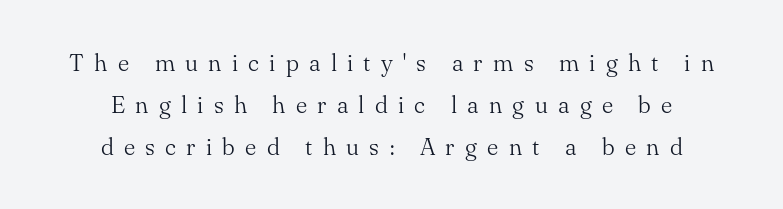
Italic? Not at all — the glyphs are vertical. Someone cranked the tracking dial way up on this one. The gap between lines stays unmarked. Short and long lines alike share a common midpoint.
